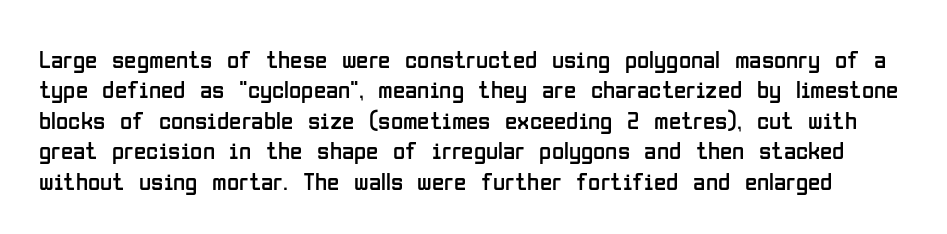
The image shows 25 px text type, upright; set line spacing 1.22x, normal letter spacing, not underlined.
